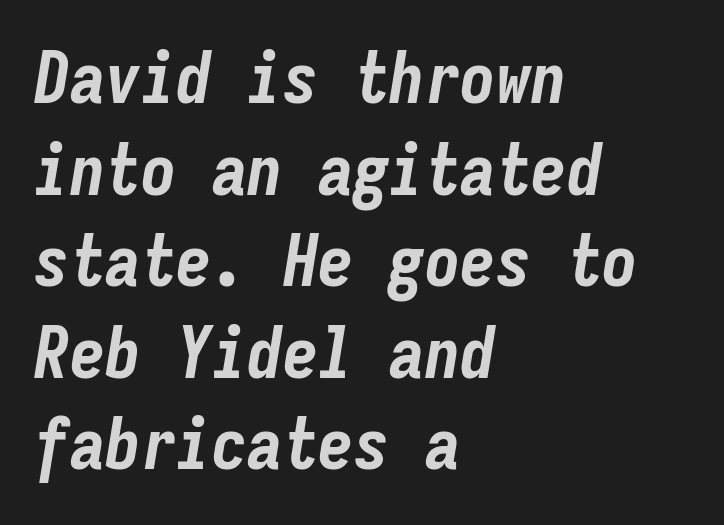
The image shows 71 px bold, condensed type, italic (leaning right), monospaced; set left-aligned, normal line spacing (1.29x), normal letter spacing, not underlined; low stroke contrast and a medium x-height.
